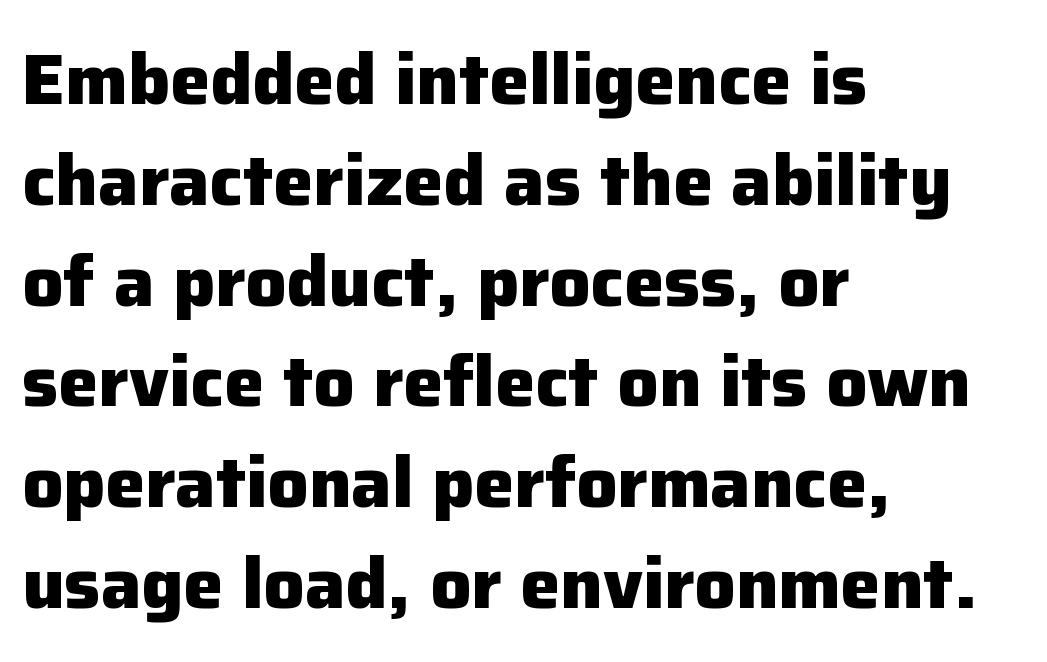
{"serif": "no", "italic": "no", "bold": "yes", "weight": "heavy", "width": "normal", "stroke_contrast": "low", "x_height": "medium", "monospaced": "no", "underline": "no", "align": "left", "line_spacing": "normal", "line_spacing_ratio": 1.4, "letter_spacing": "normal", "letter_spacing_em": 0.0, "glyph_px": 72}
